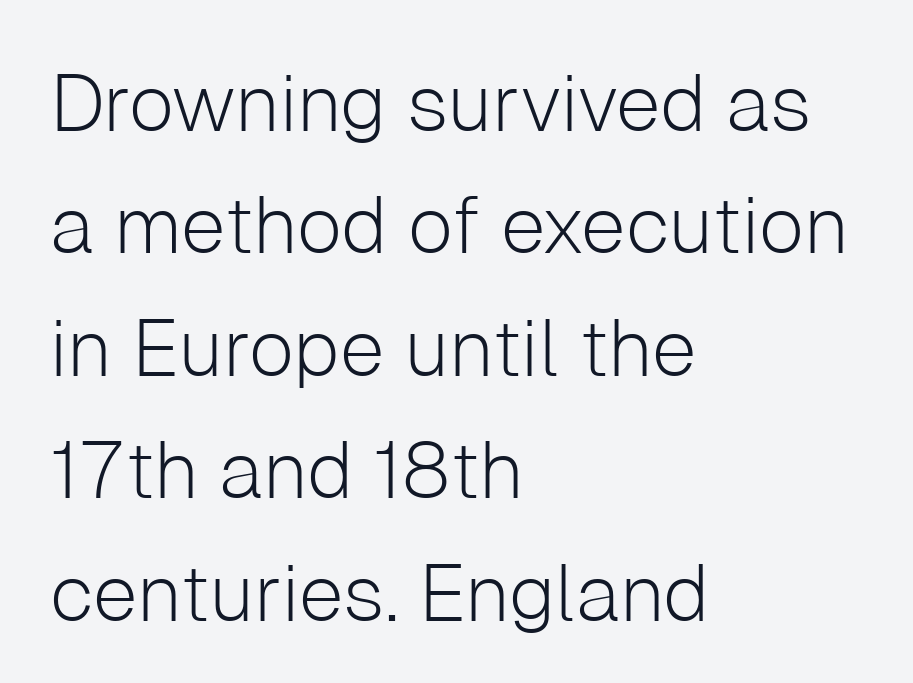
The image shows 80 px light sans-serif type, upright; set left-aligned, normal line spacing (1.53x), normal letter spacing, not underlined; low stroke contrast and a medium x-height.
